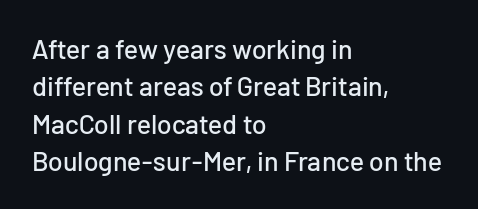
Q: Is the text italic (slanted)? A: No, it is upright.
Q: Is the text underlined? A: No.
Q: How is the paragraph aligned? A: Left-aligned.
Q: Is the spacing between letters normal or unusually wide? A: Normal.
Q: Is the spacing between lines tight, normal or loose? A: Normal.
